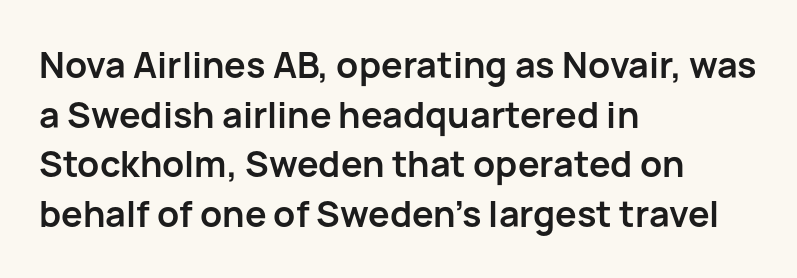
The image shows 36 px semibold sans-serif type, upright; set left-aligned, normal line spacing (1.38x), normal letter spacing, not underlined; low stroke contrast and a medium x-height.
